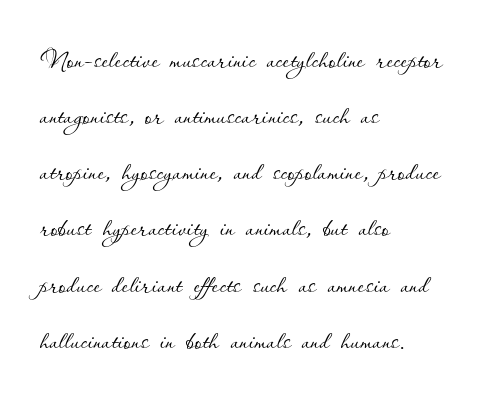
{"bold": "no", "weight": "thin", "width": "normal", "stroke_contrast": "low", "x_height": "small", "monospaced": "no", "underline": "no", "align": "left", "line_spacing": "normal", "line_spacing_ratio": 1.56, "letter_spacing": "normal", "letter_spacing_em": 0.0, "glyph_px": 36}
